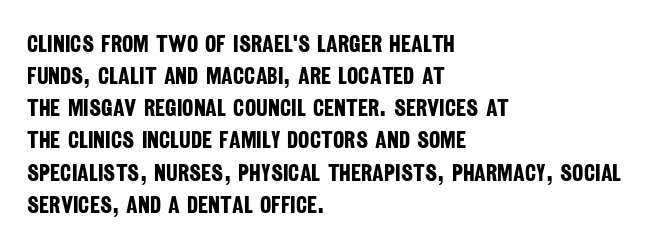
The image shows 24 px bold type; set left-aligned, normal line spacing (1.34x), normal letter spacing, not underlined.
